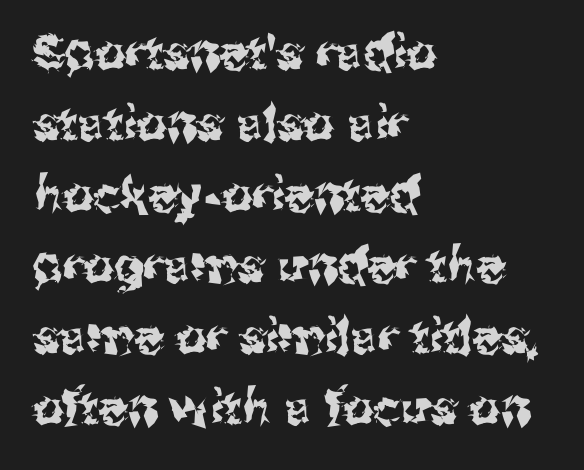
The image shows 48 px sans-serif type, upright; set left-aligned, normal line spacing (1.48x), normal letter spacing, not underlined; medium stroke contrast and a medium x-height.
